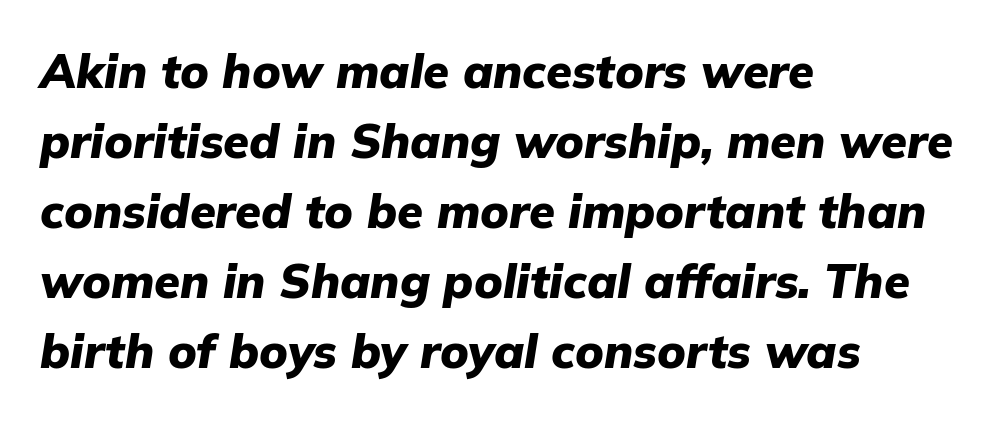
{"italic": "yes", "lean": "right", "slant_degrees": 9, "bold": "yes", "weight": "heavy", "width": "normal", "stroke_contrast": "low", "x_height": "medium", "monospaced": "no", "underline": "no", "align": "left", "line_spacing": "normal", "line_spacing_ratio": 1.49, "letter_spacing": "normal", "letter_spacing_em": 0.0, "glyph_px": 47}
